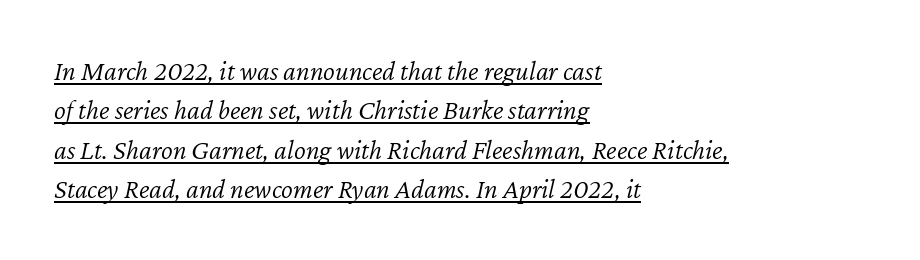
{"italic": "yes", "lean": "right", "slant_degrees": 12, "bold": "no", "weight": "light", "width": "normal", "stroke_contrast": "low", "x_height": "medium", "monospaced": "no", "underline": "yes", "align": "left", "line_spacing": "normal", "line_spacing_ratio": 1.41, "letter_spacing": "normal", "letter_spacing_em": 0.0, "glyph_px": 28}
